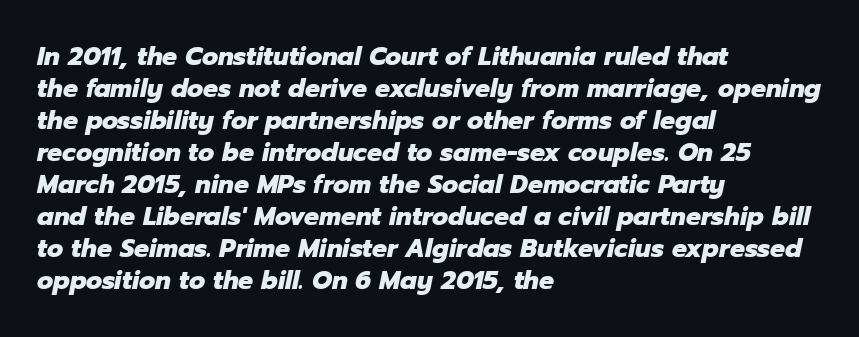
{"italic": "yes", "lean": "right", "slant_degrees": 12, "bold": "yes", "underline": "no", "align": "left", "line_spacing": "normal", "line_spacing_ratio": 1.28, "letter_spacing": "normal", "letter_spacing_em": 0.0, "glyph_px": 25}
